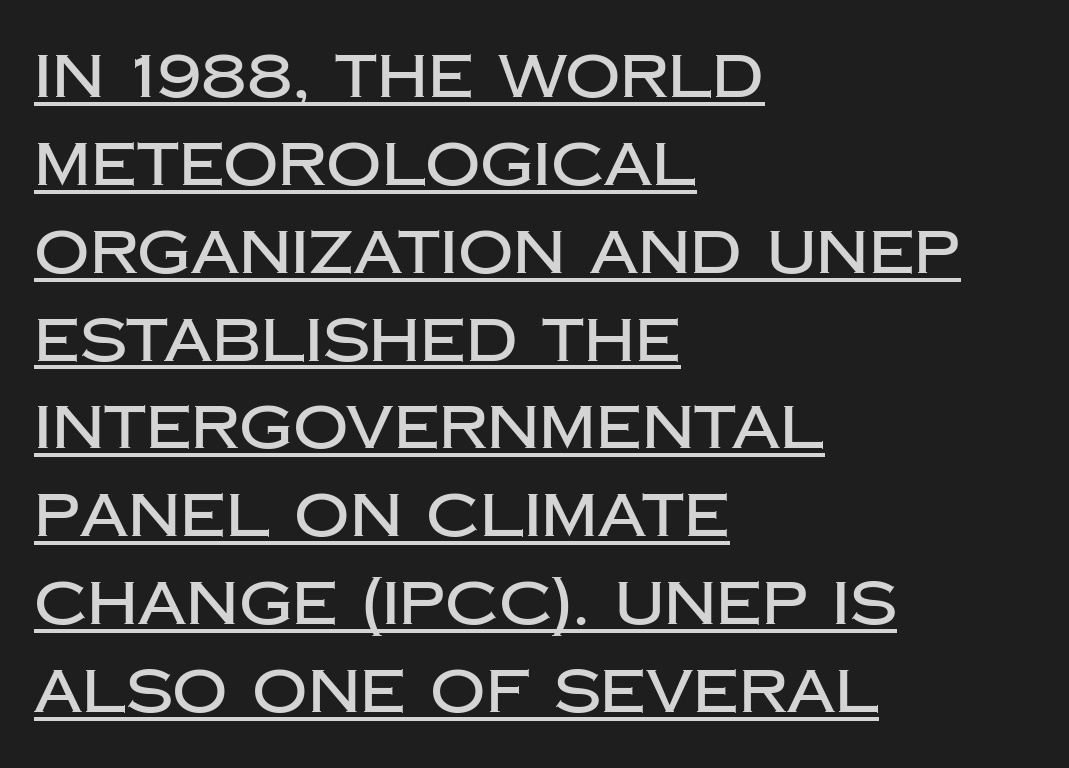
The image shows 61 px sans-serif type, upright; set left-aligned, normal line spacing (1.44x), normal letter spacing, underlined; low stroke contrast and a large x-height.
